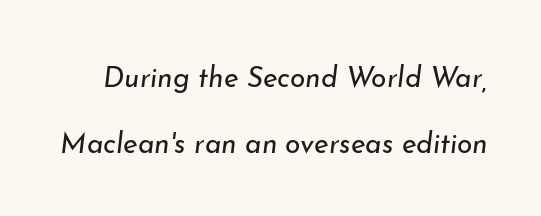
The image shows 28 px regular-weight type, italic (leaning right); set loose line spacing (2.37x), normal letter spacing, not underlined; low stroke contrast and a small x-height.
